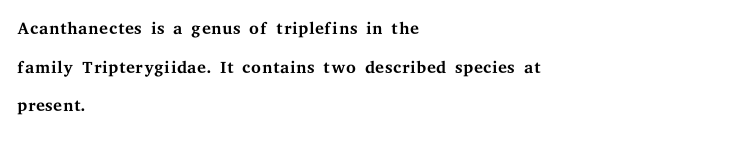
Q: Is the text bold? A: No.
Q: Is the text italic (slanted)? A: No, it is upright.
Q: Is the text underlined? A: No.
Q: How is the paragraph aligned? A: Left-aligned.
Q: Is the spacing between letters normal or unusually wide? A: Normal.
Q: Is the spacing between lines tight, normal or loose? A: Normal.
